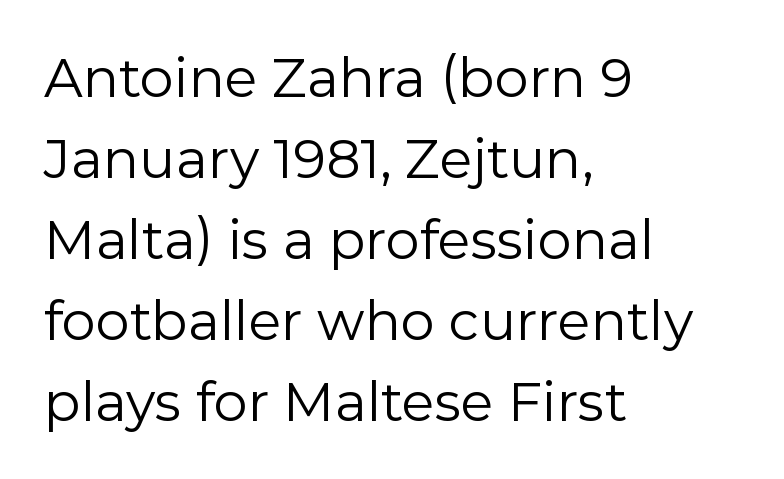
Q: Is the text bold? A: No.
Q: Is the text italic (slanted)? A: No, it is upright.
Q: Is the typeface a serif or a sans-serif typeface? A: Sans-serif.
Q: Is the text underlined? A: No.
Q: How is the paragraph aligned? A: Left-aligned.
Q: Is the spacing between letters normal or unusually wide? A: Normal.
Q: Is the spacing between lines tight, normal or loose? A: Normal.
Q: Width (condensed, normal, or wide)? A: Normal.
Q: Stroke contrast? A: Low.
Q: x-height? A: Medium.
Q: Monospaced? A: No.
